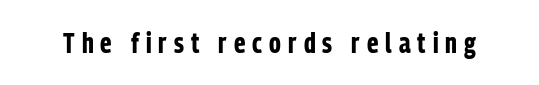
The image shows 28 px bold, condensed sans-serif type, upright; set unusually wide letter spacing (+0.25 em), not underlined; low stroke contrast and a medium x-height.
